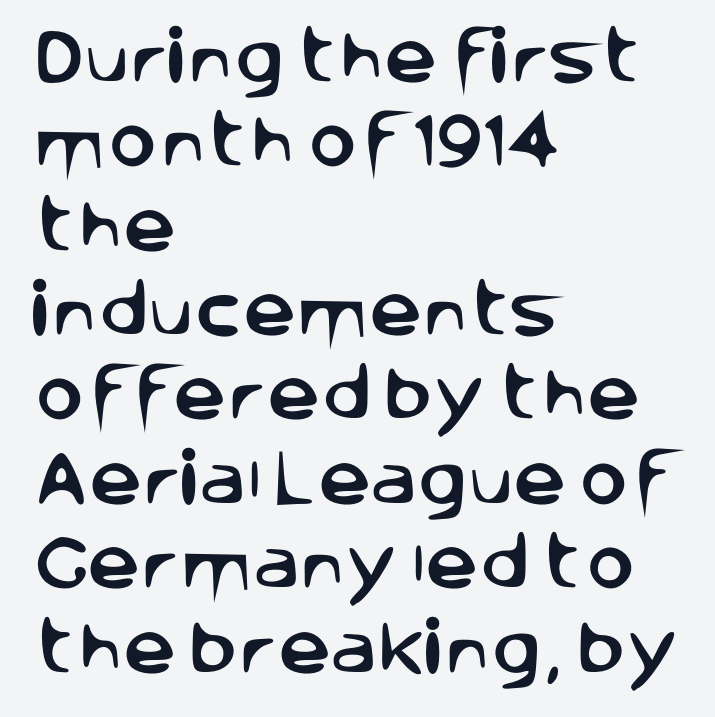
The compositor pushed each line to the left boundary. Spacing verdict: proportional, widths tailored to each character. The space between consecutive lines is moderate. It's the straight-up-and-down kind of type.
